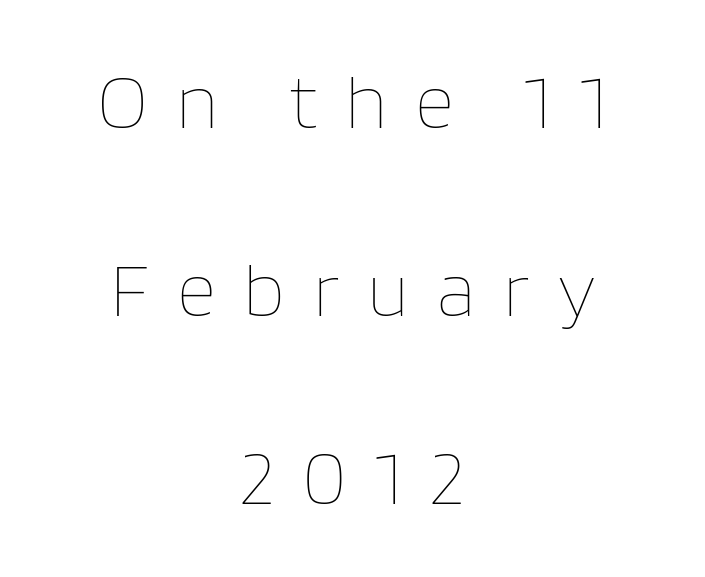
The gap between lines stays unmarked. The paragraph has two soft edges and a firm central axis. The font sits on the lighter half of the weight spectrum, regular included. The passage shown has open, widely tracked lettering throughout.
